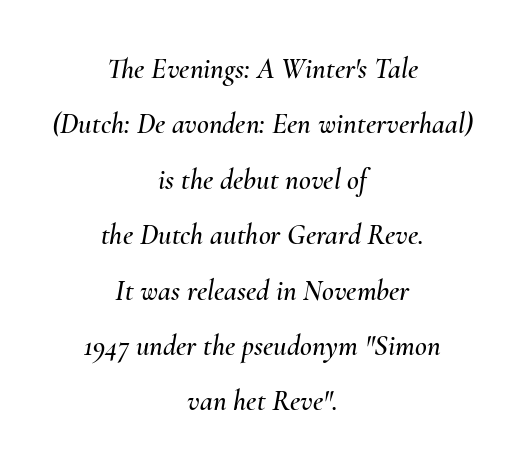
Letters rest on an invisible, unmarked baseline. Here the designer chose a conventional face with non-uniform glyph widths. The designer dialed line spacing up above the default. These lines stack symmetrically, like a column narrowing and widening about its center. The text carries the slant typical of an italic or oblique font.
